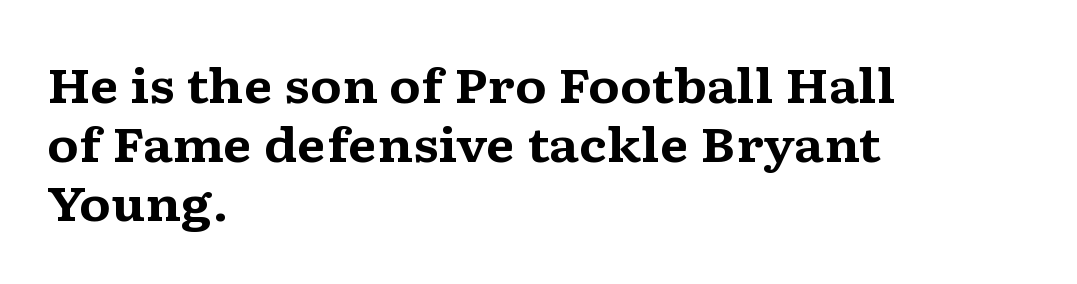
The image shows 47 px bold, wide serif type, upright; set left-aligned, normal line spacing (1.26x), normal letter spacing, not underlined; medium stroke contrast and a medium x-height.
